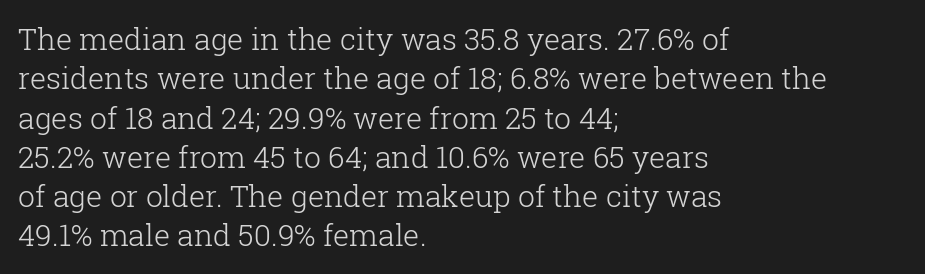
The image shows 30 px light serif type, upright; set left-aligned, normal line spacing (1.31x), normal letter spacing, not underlined; low stroke contrast and a medium x-height.
